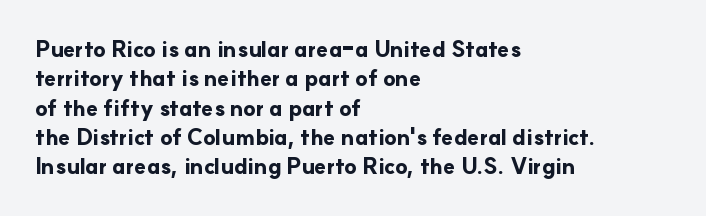
Q: Is the text bold? A: Yes.
Q: Is the text italic (slanted)? A: No, it is upright.
Q: Is the text underlined? A: No.
Q: How is the paragraph aligned? A: Left-aligned.
Q: Is the spacing between letters normal or unusually wide? A: Normal.
Q: Is the spacing between lines tight, normal or loose? A: Normal.
